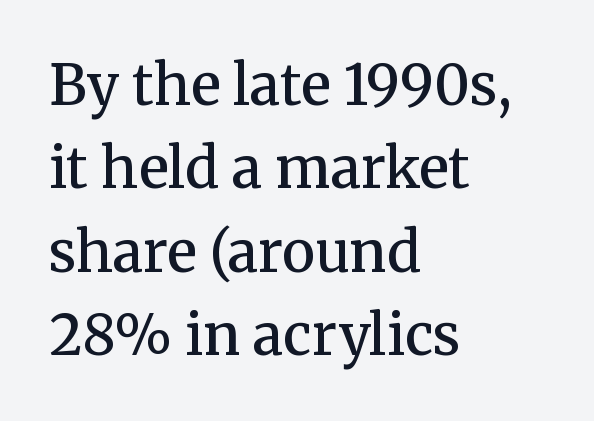
The image shows 56 px semibold serif type, upright; set left-aligned, normal line spacing (1.49x), normal letter spacing, not underlined; medium stroke contrast and a medium x-height.
